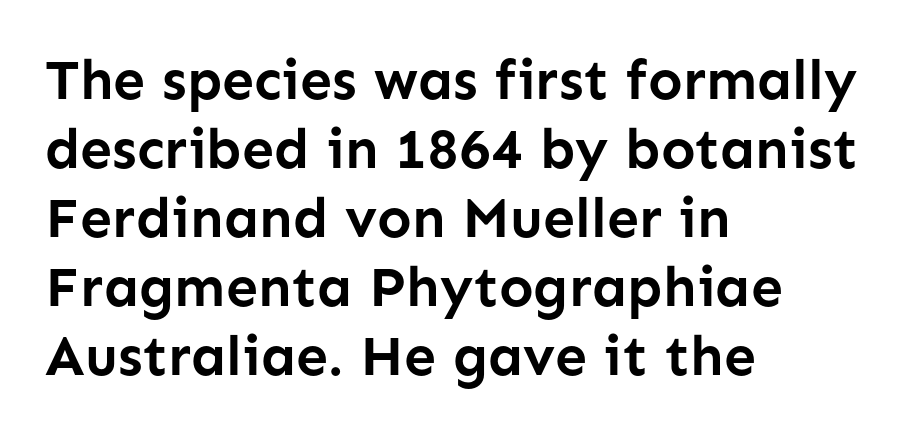
The letters advance in unequal steps, a hallmark of proportional type. Casual observation: everything's shoved over to the left. This is roman type, the default non-slanted kind. Tracking here is standard; glyphs follow each other at the usual distance. This is heavy type, rendered in bold.
